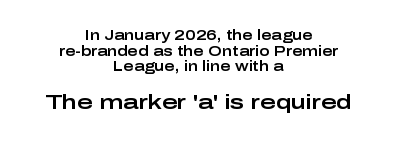
{"italic": "no", "underline": "no", "align": "center", "line_spacing": "tight", "line_spacing_ratio": 1.11, "letter_spacing": "normal", "letter_spacing_em": 0.0, "larger_block": "second", "size_ratio": 1.5, "glyph_px": 21}
